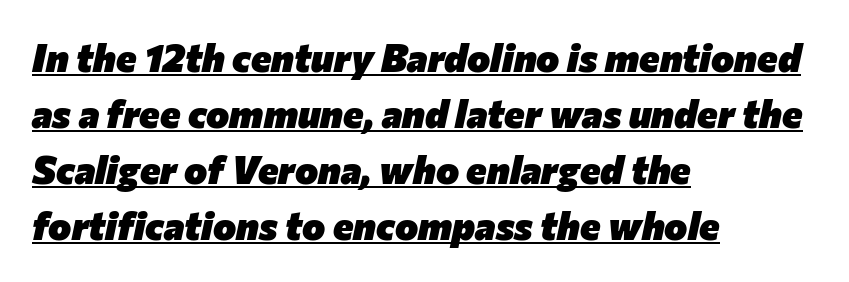
Q: Is the text bold? A: Yes.
Q: Is the text italic (slanted)? A: Yes, it leans right by about 12 degrees.
Q: Is the text underlined? A: Yes.
Q: How is the paragraph aligned? A: Left-aligned.
Q: Is the spacing between letters normal or unusually wide? A: Normal.
Q: Is the spacing between lines tight, normal or loose? A: Normal.
Q: Width (condensed, normal, or wide)? A: Normal.
Q: Stroke contrast? A: Low.
Q: x-height? A: Medium.
Q: Monospaced? A: No.
